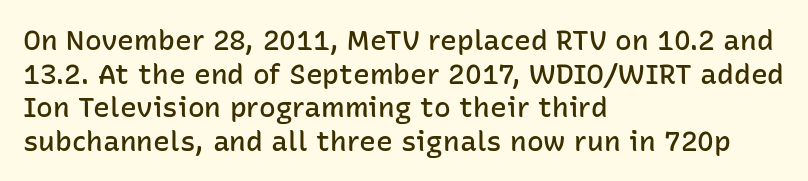
{"serif": "no", "italic": "no", "bold": "semi", "weight": "semibold", "width": "normal", "stroke_contrast": "low", "x_height": "medium", "monospaced": "no", "underline": "no", "align": "left", "line_spacing_ratio": 1.2, "letter_spacing": "normal", "letter_spacing_em": 0.0, "glyph_px": 28}
